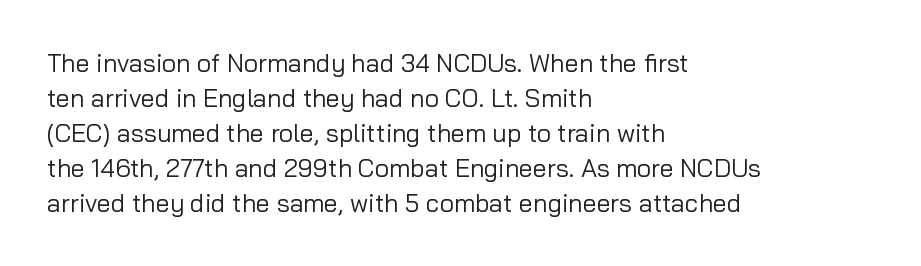
The image shows 25 px text type, upright; set left-aligned, normal line spacing (1.4x), normal letter spacing, not underlined.
